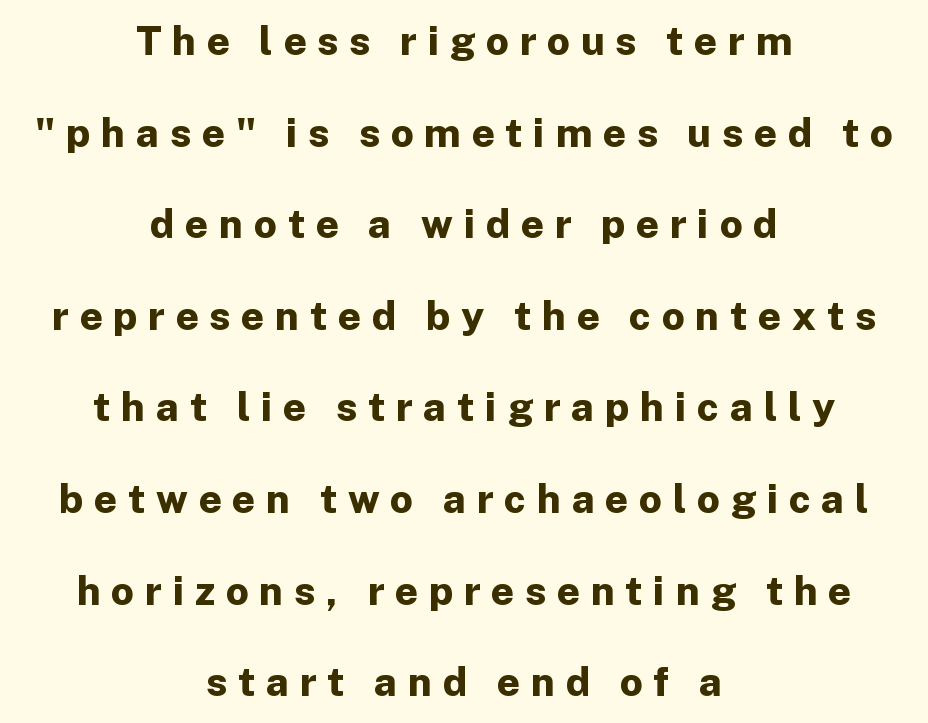
Q: Is the text bold? A: Yes.
Q: Is the text italic (slanted)? A: No, it is upright.
Q: Is the typeface a serif or a sans-serif typeface? A: Sans-serif.
Q: Is the text underlined? A: No.
Q: How is the paragraph aligned? A: Centered.
Q: Is the spacing between letters normal or unusually wide? A: Unusually wide.
Q: Is the spacing between lines tight, normal or loose? A: Loose.
Q: Width (condensed, normal, or wide)? A: Normal.
Q: Stroke contrast? A: Low.
Q: x-height? A: Medium.
Q: Monospaced? A: No.
